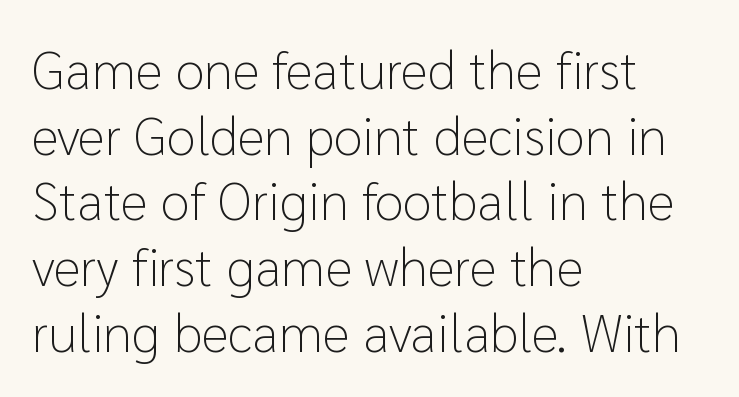
{"serif": "no", "italic": "no", "bold": "no", "weight": "light", "width": "normal", "stroke_contrast": "low", "x_height": "medium", "monospaced": "no", "underline": "no", "align": "left", "line_spacing_ratio": 1.24, "letter_spacing": "normal", "letter_spacing_em": 0.0, "glyph_px": 53}
